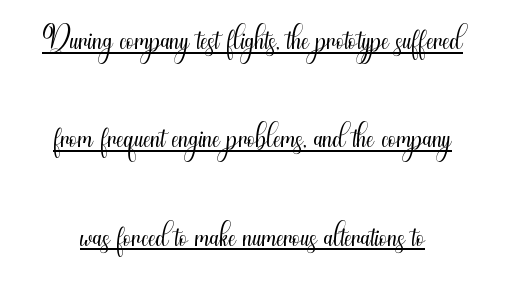
{"serif": "no", "bold": "no", "weight": "light", "width": "condensed", "stroke_contrast": "medium", "x_height": "small", "monospaced": "no", "underline": "yes", "line_spacing": "loose", "line_spacing_ratio": 2.14, "letter_spacing": "normal", "letter_spacing_em": 0.0, "glyph_px": 46}
